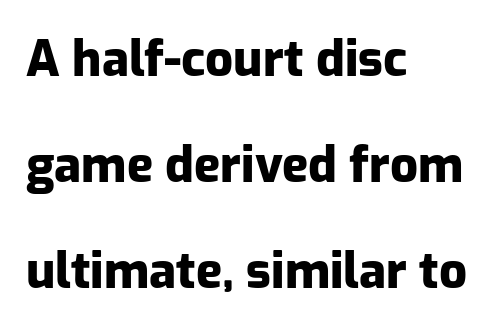
You could call the tracking neutral — neither tight nor loose. This rendering features lettering with no underline. Which margin do the lines hug? The left one — the right edge is uneven. Character widths vary here, with narrow letters taking less room than wide ones. In terms of leading, this rendering errs on the spacious side. The lettering stays uniformly vertical, giving the passage a roman look.
